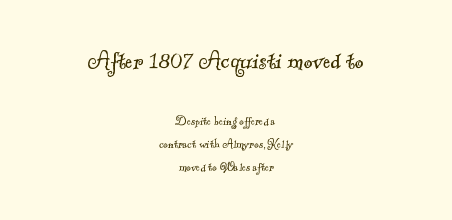
{"serif": "yes", "bold": "no", "weight": "light", "width": "normal", "x_height": "small", "monospaced": "no", "underline": "no", "align": "center", "line_spacing": "normal", "line_spacing_ratio": 1.66, "letter_spacing": "normal", "letter_spacing_em": 0.0, "larger_block": "first", "size_ratio": 2.0, "glyph_px": 28}
